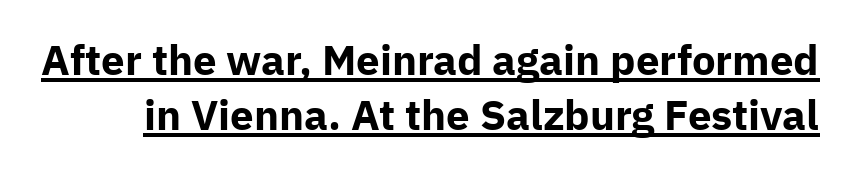
Q: Is the text bold? A: Yes.
Q: Is the text italic (slanted)? A: No, it is upright.
Q: Is the typeface a serif or a sans-serif typeface? A: Sans-serif.
Q: Is the text underlined? A: Yes.
Q: Is the spacing between letters normal or unusually wide? A: Normal.
Q: Is the spacing between lines tight, normal or loose? A: Normal.
Q: Width (condensed, normal, or wide)? A: Normal.
Q: Stroke contrast? A: Low.
Q: x-height? A: Medium.
Q: Monospaced? A: No.
